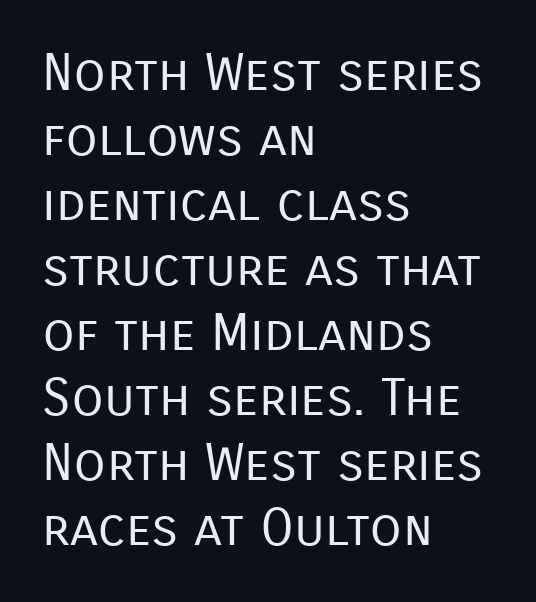
{"serif": "no", "italic": "no", "bold": "no", "weight": "regular", "width": "normal", "stroke_contrast": "low", "x_height": "medium", "monospaced": "no", "underline": "no", "align": "left", "line_spacing": "normal", "line_spacing_ratio": 1.25, "letter_spacing": "normal", "letter_spacing_em": 0.0, "glyph_px": 52}
